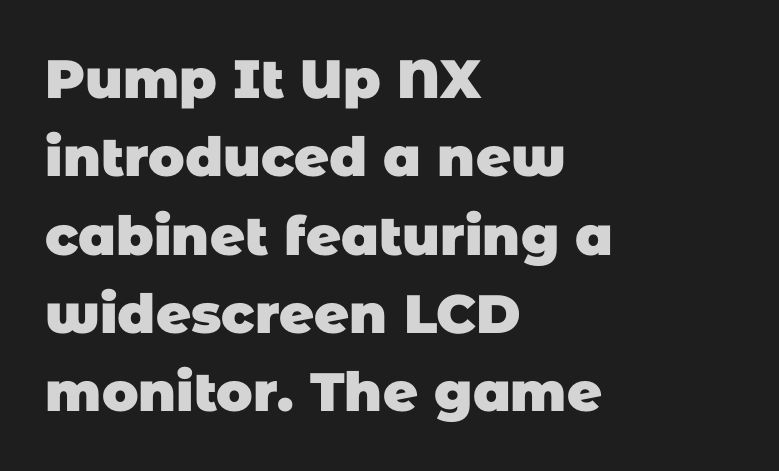
{"serif": "no", "bold": "yes", "weight": "heavy", "width": "normal", "stroke_contrast": "low", "x_height": "large", "monospaced": "no", "underline": "no", "align": "left", "line_spacing": "normal", "line_spacing_ratio": 1.45, "letter_spacing": "normal", "letter_spacing_em": 0.0, "glyph_px": 54}
